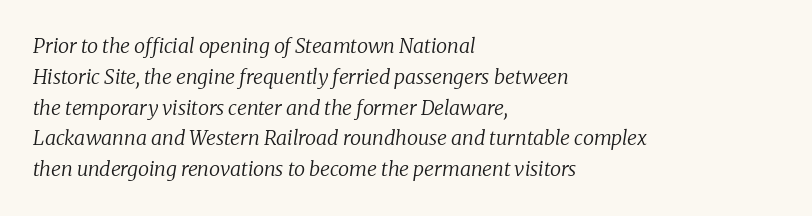
The image shows 20 px text type, italic (leaning right); set left-aligned, normal line spacing (1.54x), normal letter spacing, not underlined.
